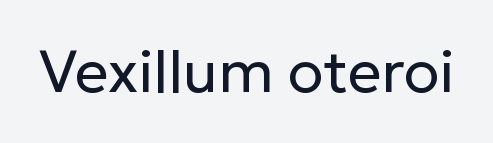
The image shows 59 px regular-weight sans-serif type, upright; set normal letter spacing, not underlined; low stroke contrast and a medium x-height.
